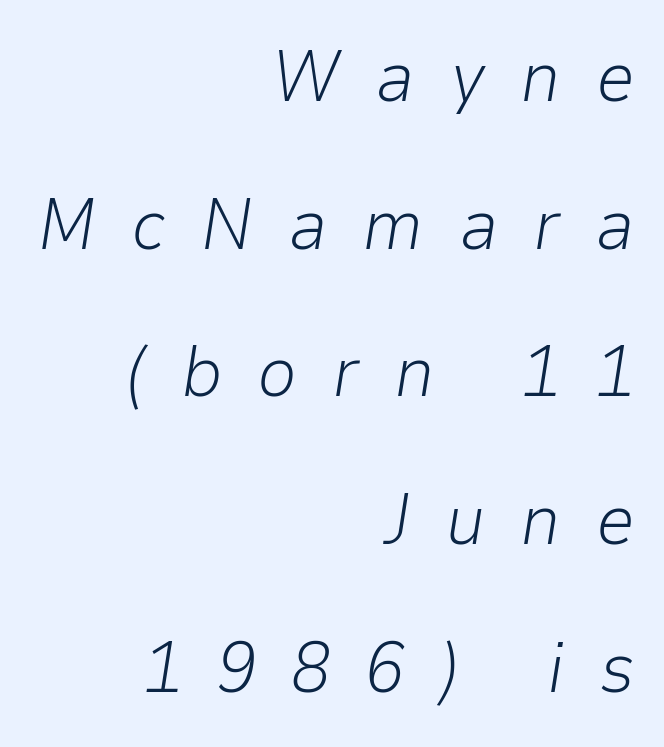
Caption: expanded tracking, letters set apart. The face looks like a standard text weight, possibly lighter. Successive baselines arrive slowly, with a big drop between each. Honestly, there is no underline to notice here at all.
